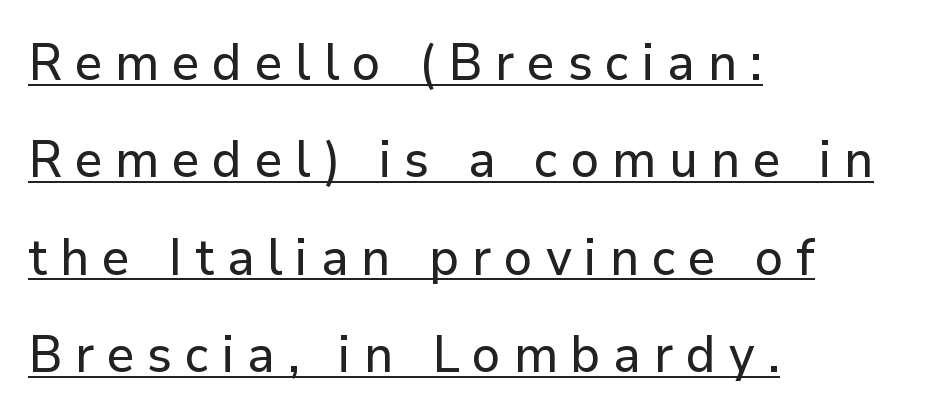
The image shows 51 px sans-serif type, upright; set left-aligned, loose line spacing (1.91x), unusually wide letter spacing (+0.25 em), underlined; low stroke contrast and a medium x-height.
